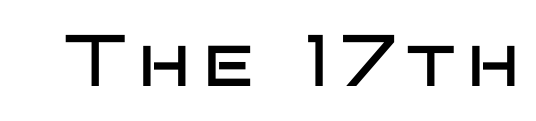
{"serif": "no", "italic": "no", "bold": "no", "weight": "regular", "width": "wide", "stroke_contrast": "low", "x_height": "large", "monospaced": "no", "underline": "no", "glyph_px": 73}
